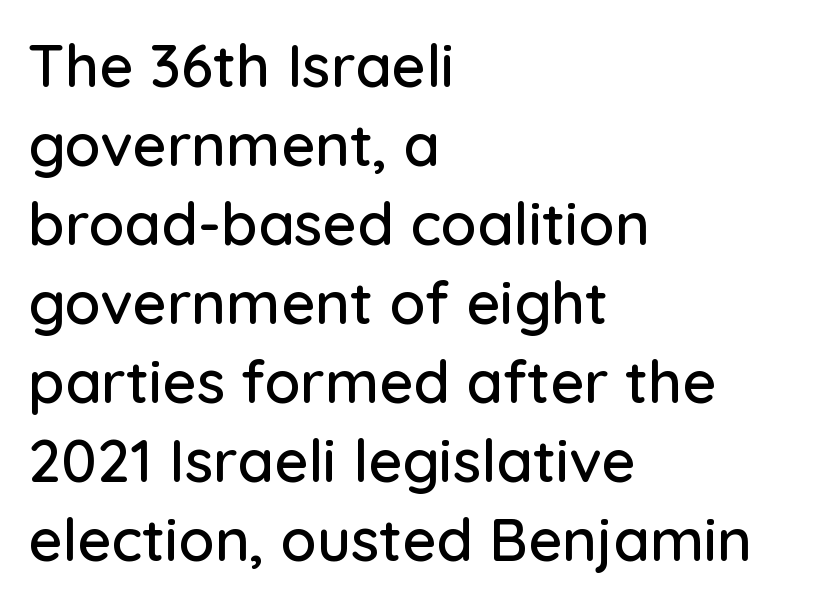
Check the space under the baseline: it is left empty. A normal amount of white space separates one row of letters from the next. The compositor pushed each line to the left boundary. Note the varied advance widths — an 'i' is clearly narrower than an 'm'. Do the letters lean? They stand straight.
